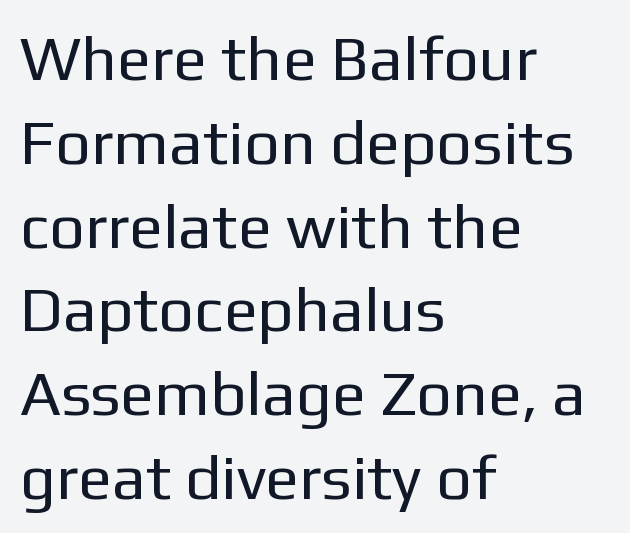
The image shows 63 px regular-weight sans-serif type, upright; set left-aligned, normal line spacing (1.33x), normal letter spacing, not underlined; low stroke contrast and a medium x-height.
